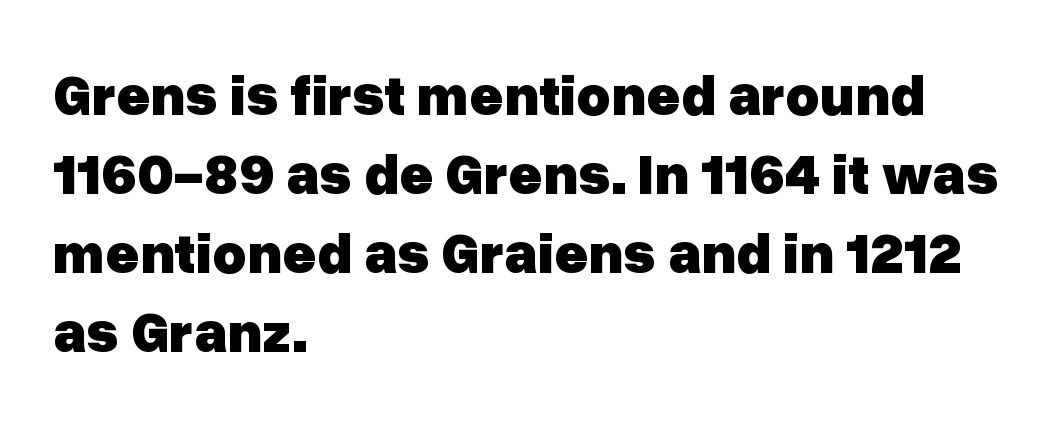
Q: Is the text bold? A: Yes.
Q: Is the text italic (slanted)? A: No, it is upright.
Q: Is the typeface a serif or a sans-serif typeface? A: Sans-serif.
Q: Is the text underlined? A: No.
Q: How is the paragraph aligned? A: Left-aligned.
Q: Is the spacing between letters normal or unusually wide? A: Normal.
Q: Is the spacing between lines tight, normal or loose? A: Normal.
Q: Width (condensed, normal, or wide)? A: Normal.
Q: Stroke contrast? A: Low.
Q: x-height? A: Medium.
Q: Monospaced? A: No.
